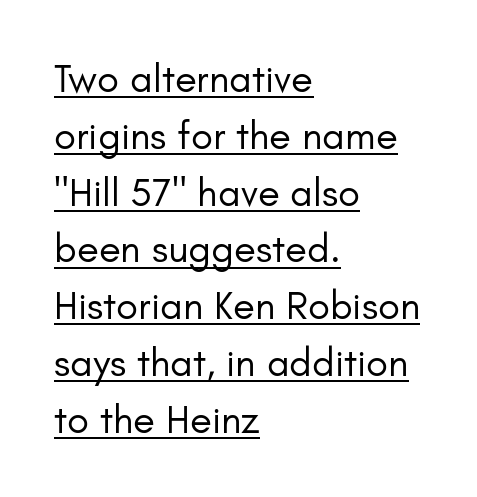
The passage shown is underscored from start to finish. Here the glyphs are tracked normally, forming tight word shapes. Tall strokes in this sample are plumb rather than angled. The rag falls on the right side of this text block. Does the type have serifs? No, each stem ends abruptly. A typesetter would call this proportional, since set widths differ per character.
